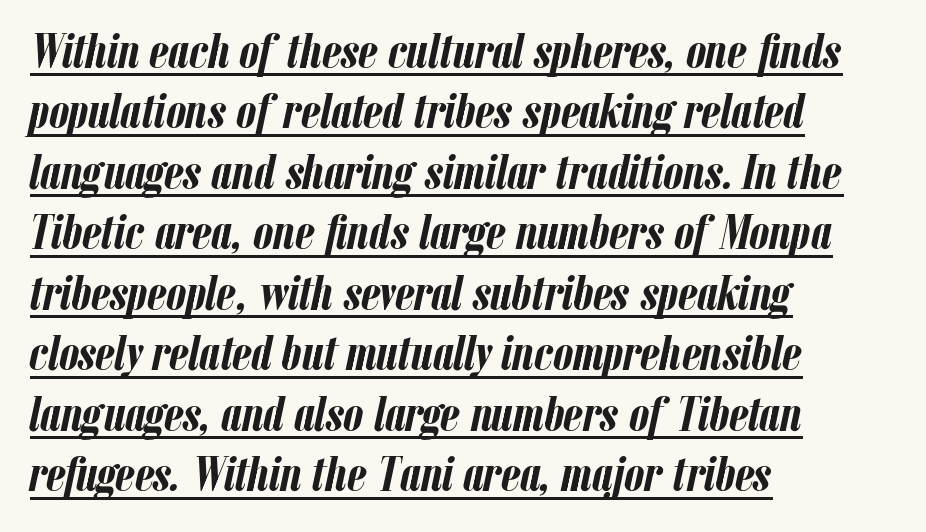
Q: Is the text bold? A: Yes.
Q: Is the text italic (slanted)? A: Yes, it leans right by about 12 degrees.
Q: Is the text underlined? A: Yes.
Q: How is the paragraph aligned? A: Left-aligned.
Q: Is the spacing between letters normal or unusually wide? A: Normal.
Q: Width (condensed, normal, or wide)? A: Condensed.
Q: Stroke contrast? A: Low.
Q: x-height? A: Medium.
Q: Monospaced? A: No.
